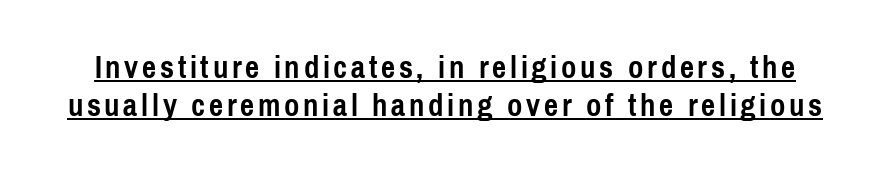
Q: Is the text bold? A: Yes.
Q: Is the text italic (slanted)? A: No, it is upright.
Q: Is the typeface a serif or a sans-serif typeface? A: Sans-serif.
Q: Is the text underlined? A: Yes.
Q: Width (condensed, normal, or wide)? A: Condensed.
Q: x-height? A: Medium.
Q: Monospaced? A: No.
